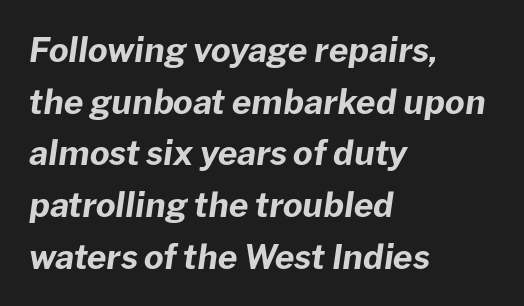
Q: Is the text bold? A: Yes.
Q: Is the text italic (slanted)? A: Yes, it leans right by about 8 degrees.
Q: Is the text underlined? A: No.
Q: How is the paragraph aligned? A: Left-aligned.
Q: Is the spacing between letters normal or unusually wide? A: Normal.
Q: Is the spacing between lines tight, normal or loose? A: Normal.
Q: Width (condensed, normal, or wide)? A: Normal.
Q: Stroke contrast? A: Low.
Q: x-height? A: Medium.
Q: Monospaced? A: No.
